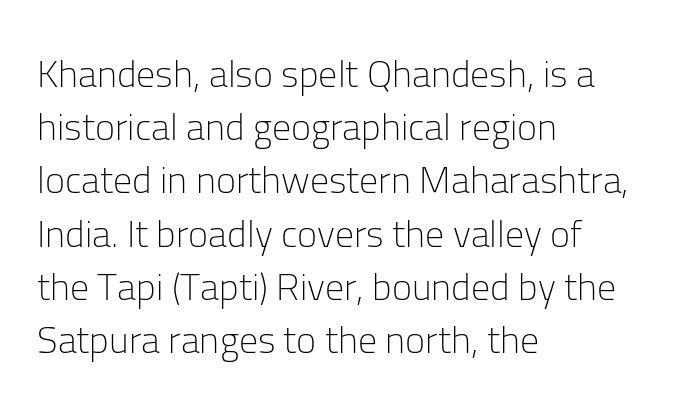
If you measured baseline to baseline, you'd find a middling distance. Is the block centered? No — it sits flush against the left margin. This rendering employs a face without finishing strokes, i.e., a sans-serif. The tracking reads as untouched default to a designer's eye. Has an underline been added? It has not. The rendering uses natural spacing where letterforms have individual widths.
